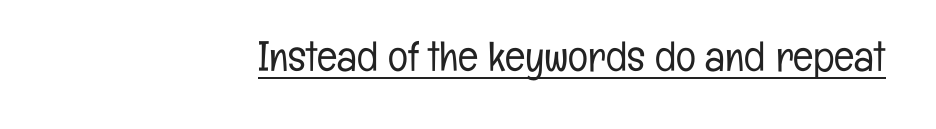
Think standard paragraph weight, or any step lighter than that. The horizontal fit of the characters is conventional and even. In terms of posture, this sample is upright. The rendering uses natural spacing where letterforms have individual widths. Beneath each row of characters lies a ruled line. Does the type have serifs? No, each stem ends abruptly.
